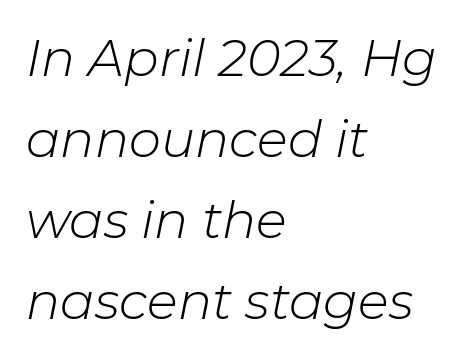
Regular leading. How are the letters spaced? Ordinarily, with no added tracking. Stems and bowls with no extra thickness — not bold. The face used here has a pronounced slope to its letters. The face used here is proportionally spaced, like ordinary book or web type. The text block is weighted toward the left margin, trailing off unevenly rightward.
